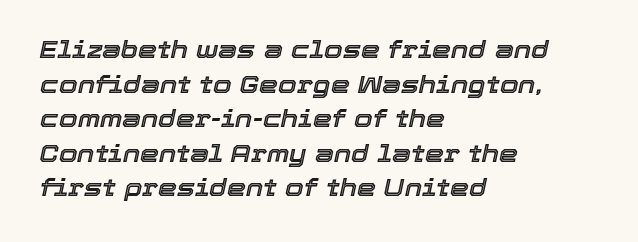
Anything drawn beneath the words? Only blank space. Rows of type keep a routine distance in the vertical direction. Compared with typical body copy, the letter spacing here is the same. This rendering uses left alignment, leaving the right contour irregular. The lettering tilts uniformly, giving the passage an italic look.
